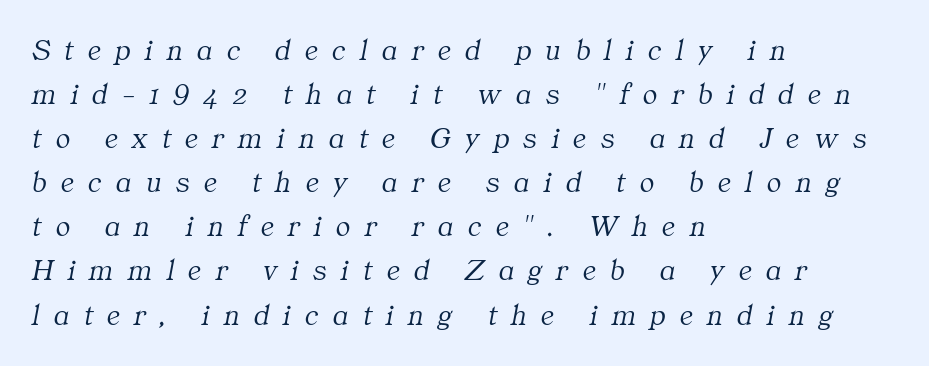
The image shows 30 px light serif type, italic (leaning right); set left-aligned, normal line spacing (1.47x), unusually wide letter spacing (+0.48 em), not underlined; medium stroke contrast and a medium x-height.
